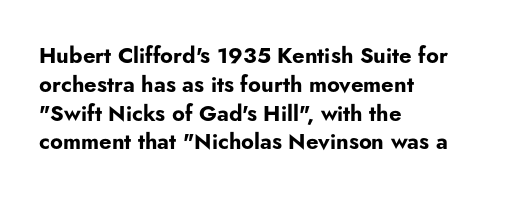
{"italic": "no", "bold": "yes", "underline": "no", "align": "left", "line_spacing": "normal", "line_spacing_ratio": 1.31, "letter_spacing": "normal", "letter_spacing_em": 0.0, "glyph_px": 22}
